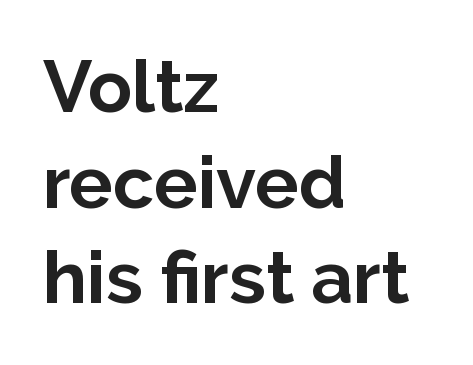
The compositor pushed each line to the left boundary. Stroke terminals: plain, sans-serif. Descenders hang freely into open space. This block has exactly the height ordinary leading produces. A typesetter would call this zero additional tracking.
